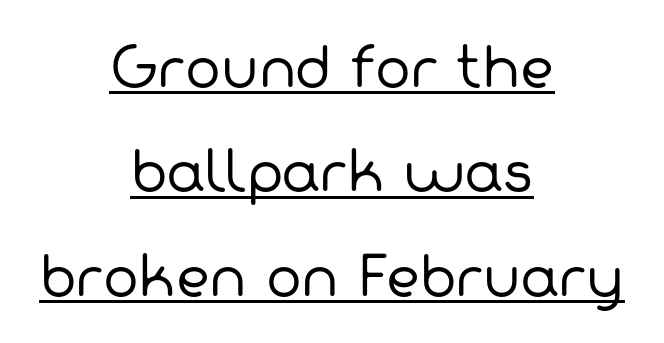
Q: Is the text bold? A: No.
Q: Is the typeface a serif or a sans-serif typeface? A: Sans-serif.
Q: Is the text underlined? A: Yes.
Q: How is the paragraph aligned? A: Centered.
Q: Is the spacing between letters normal or unusually wide? A: Normal.
Q: Is the spacing between lines tight, normal or loose? A: Loose.
Q: Width (condensed, normal, or wide)? A: Normal.
Q: Stroke contrast? A: Low.
Q: x-height? A: Medium.
Q: Monospaced? A: No.
